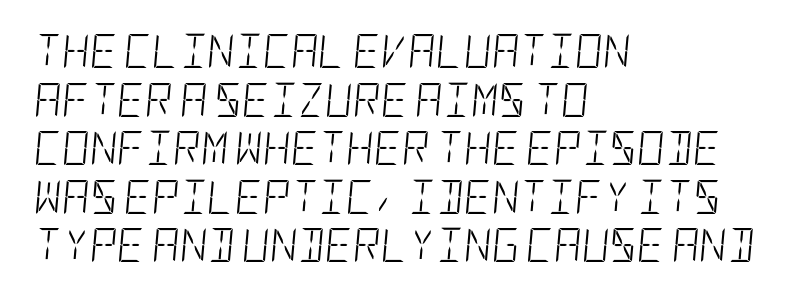
{"italic": "yes", "lean": "right", "slant_degrees": 5, "bold": "no", "weight": "light", "width": "condensed", "stroke_contrast": "low", "x_height": "large", "underline": "no", "align": "left", "line_spacing": "normal", "line_spacing_ratio": 1.43, "letter_spacing": "normal", "letter_spacing_em": 0.0, "glyph_px": 34}
